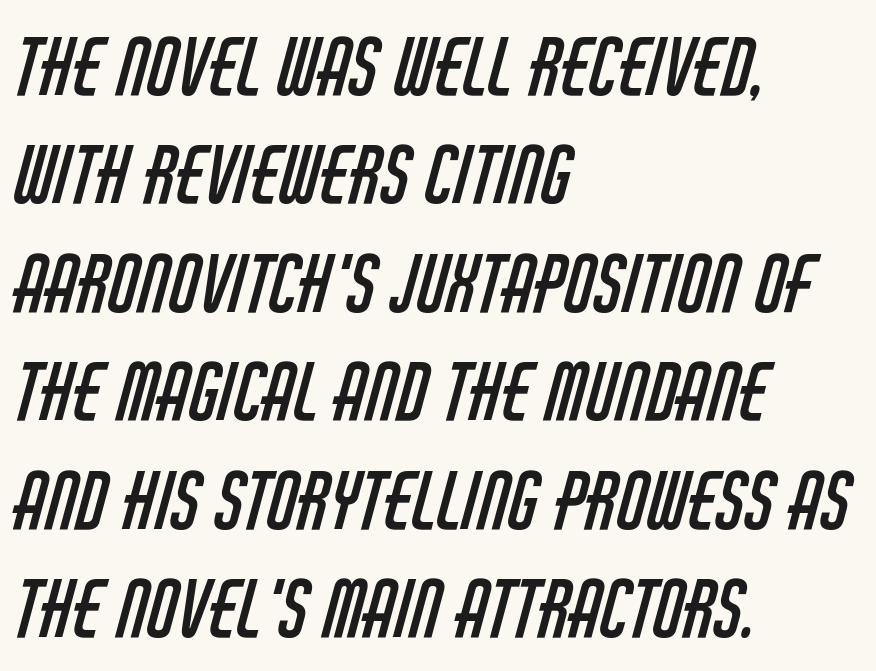
Q: Is the text bold? A: No.
Q: Is the typeface a serif or a sans-serif typeface? A: Sans-serif.
Q: Is the text underlined? A: No.
Q: How is the paragraph aligned? A: Left-aligned.
Q: Is the spacing between letters normal or unusually wide? A: Normal.
Q: Is the spacing between lines tight, normal or loose? A: Normal.
Q: Width (condensed, normal, or wide)? A: Condensed.
Q: Stroke contrast? A: Low.
Q: x-height? A: Large.
Q: Monospaced? A: No.
